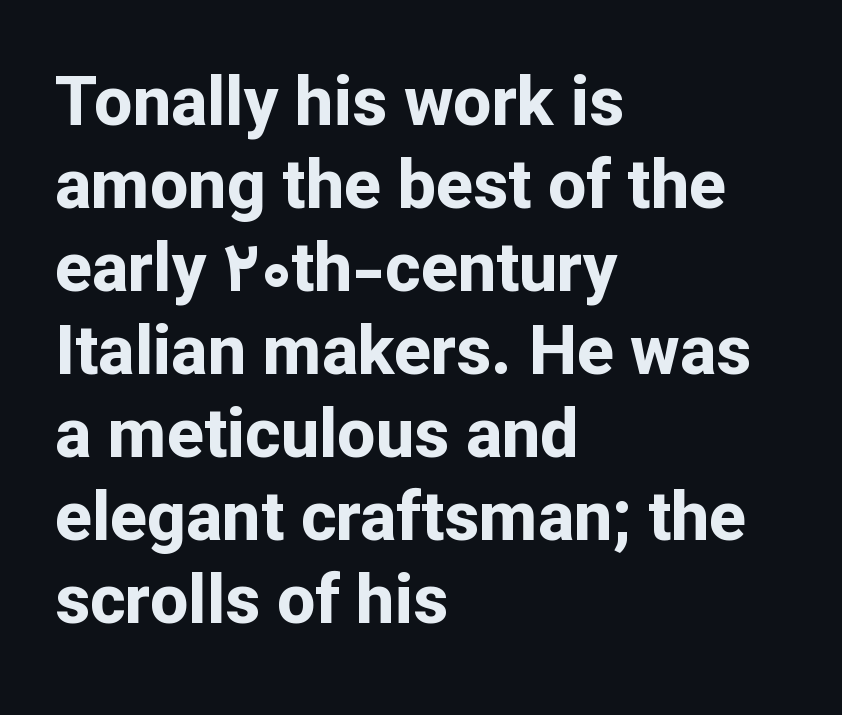
{"serif": "no", "italic": "no", "bold": "yes", "weight": "bold", "width": "normal", "stroke_contrast": "low", "x_height": "medium", "monospaced": "no", "underline": "no", "align": "left", "line_spacing_ratio": 1.22, "letter_spacing": "normal", "letter_spacing_em": 0.0, "glyph_px": 68}
